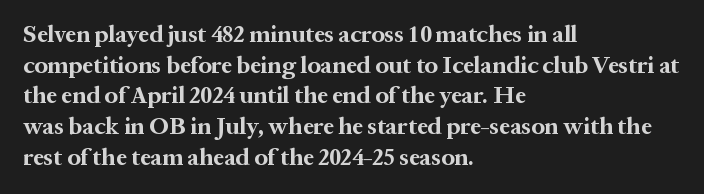
{"italic": "no", "bold": "yes", "underline": "no", "align": "left", "line_spacing": "normal", "line_spacing_ratio": 1.28, "letter_spacing": "normal", "letter_spacing_em": 0.0, "glyph_px": 24}
